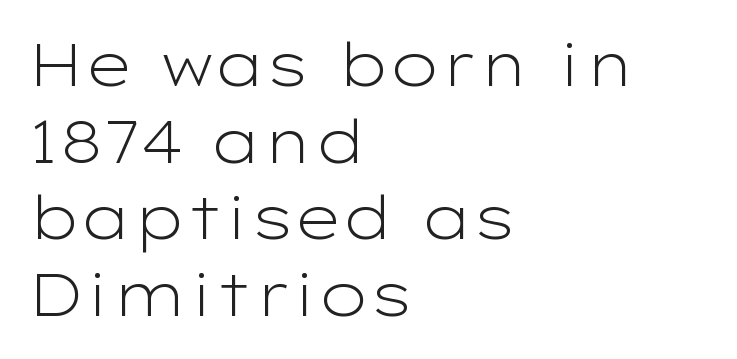
The image shows 59 px light, wide sans-serif type, upright; set left-aligned, normal line spacing (1.3x), normal letter spacing, not underlined; low stroke contrast and a medium x-height.
